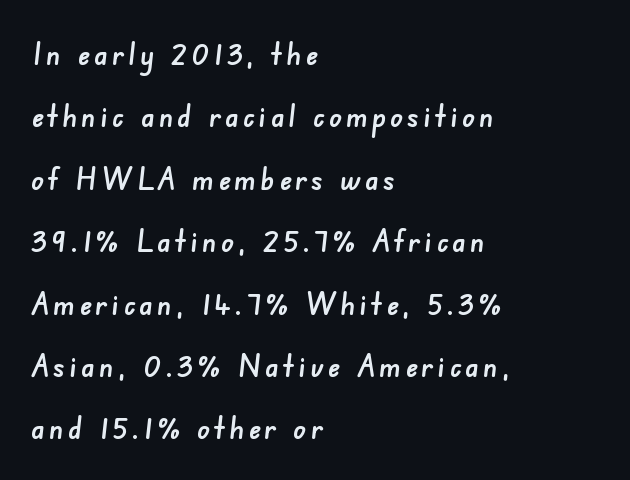
The image shows 32 px sans-serif type; set left-aligned, loose line spacing (1.95x), not underlined; low stroke contrast and a small x-height.
